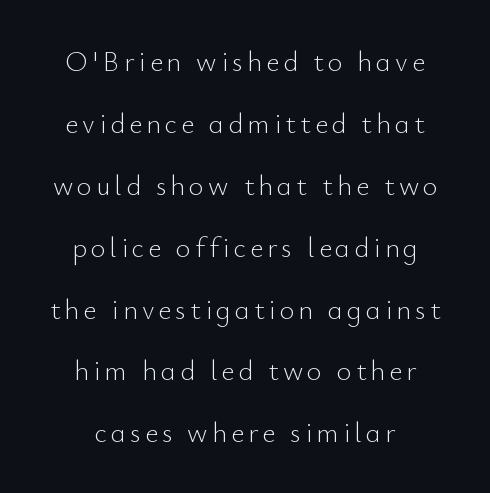
The image shows 28 px light sans-serif type, upright; set centered, loose line spacing (2.21x), not underlined; low stroke contrast and a small x-height.
